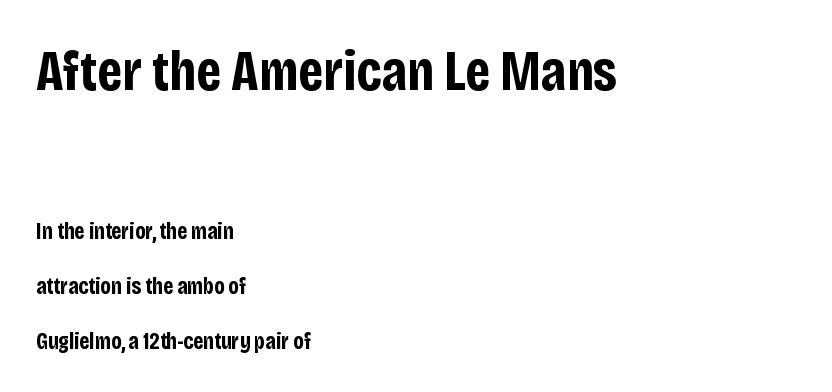
Q: Is the text bold? A: Yes.
Q: Is the text italic (slanted)? A: No, it is upright.
Q: Is the typeface a serif or a sans-serif typeface? A: Sans-serif.
Q: Is the text underlined? A: No.
Q: How is the paragraph aligned? A: Left-aligned.
Q: Is the spacing between letters normal or unusually wide? A: Normal.
Q: Is the spacing between lines tight, normal or loose? A: Loose.
Q: Which block of text is set in a larger size, the first (top) or the second (bottom)? A: The first (top) one.
Q: Width (condensed, normal, or wide)? A: Condensed.
Q: Stroke contrast? A: Low.
Q: x-height? A: Large.
Q: Monospaced? A: No.
